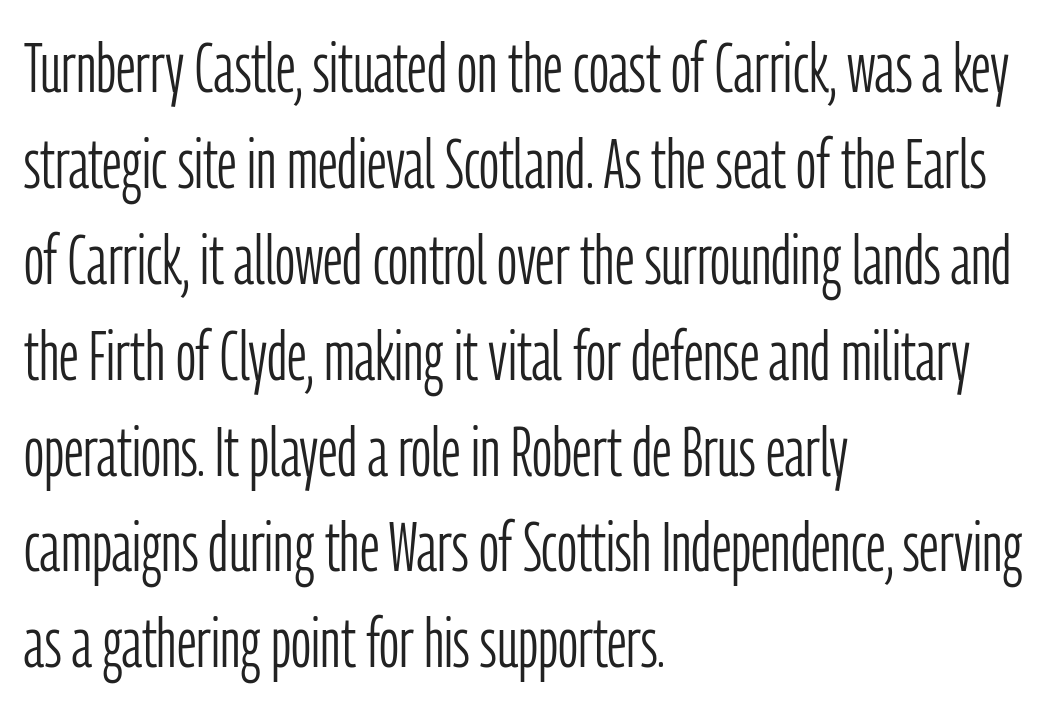
The image shows 70 px light, condensed sans-serif type, upright; set left-aligned, normal line spacing (1.37x), normal letter spacing, not underlined; low stroke contrast and a medium x-height.
